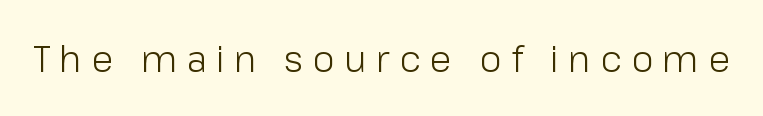
The image shows 36 px light sans-serif type, upright; set unusually wide letter spacing (+0.26 em), not underlined; low stroke contrast and a medium x-height.
